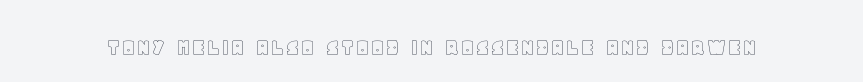
{"italic": "no", "underline": "no", "letter_spacing": "normal", "letter_spacing_em": 0.0, "glyph_px": 26}
